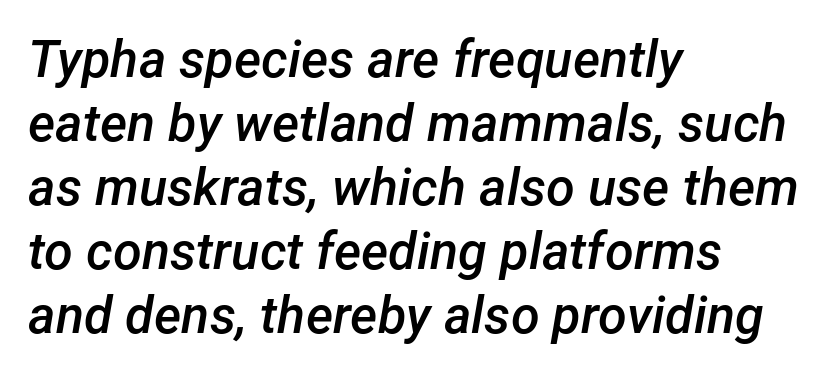
Characters are canted at an angle relative to the baseline's perpendicular. Has an underline been added? It has not. Each word holds together tightly as a unit, with standard inter-letter gaps. The face used here is proportionally spaced, like ordinary book or web type.
